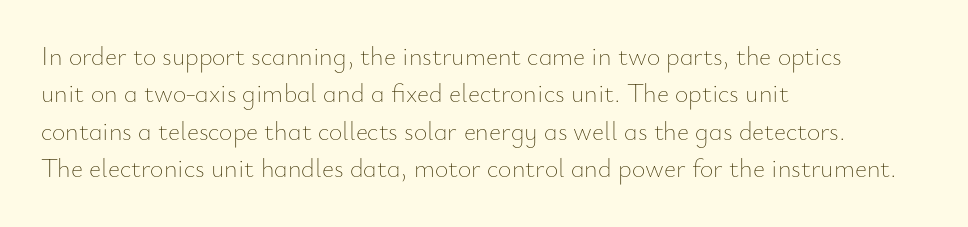
{"italic": "no", "bold": "no", "underline": "no", "align": "left", "line_spacing": "normal", "line_spacing_ratio": 1.44, "letter_spacing": "normal", "letter_spacing_em": 0.0, "glyph_px": 26}
